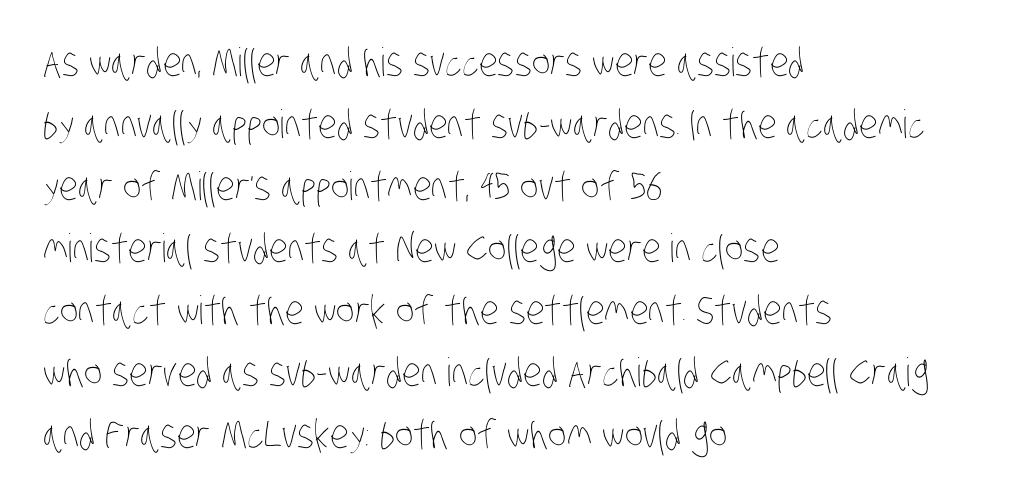
{"bold": "no", "weight": "thin", "width": "condensed", "stroke_contrast": "low", "x_height": "large", "monospaced": "no", "underline": "no", "align": "left", "line_spacing": "normal", "line_spacing_ratio": 1.59, "letter_spacing": "normal", "letter_spacing_em": 0.0, "glyph_px": 39}
